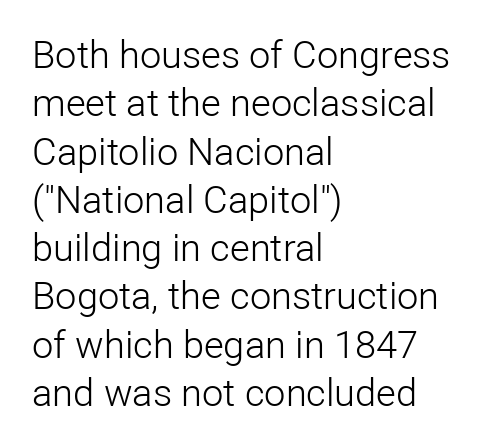
The image shows 38 px light sans-serif type, upright; set left-aligned, normal line spacing (1.27x), normal letter spacing, not underlined; low stroke contrast and a medium x-height.
